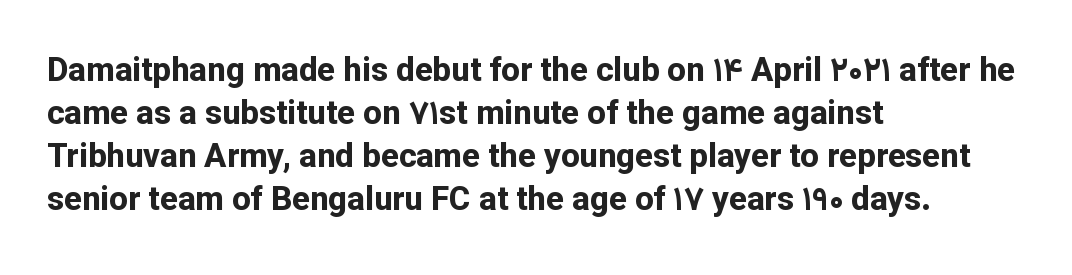
{"serif": "no", "italic": "no", "bold": "yes", "weight": "bold", "width": "normal", "stroke_contrast": "low", "x_height": "medium", "monospaced": "no", "underline": "no", "align": "left", "line_spacing": "normal", "line_spacing_ratio": 1.3, "letter_spacing": "normal", "letter_spacing_em": 0.0, "glyph_px": 33}
